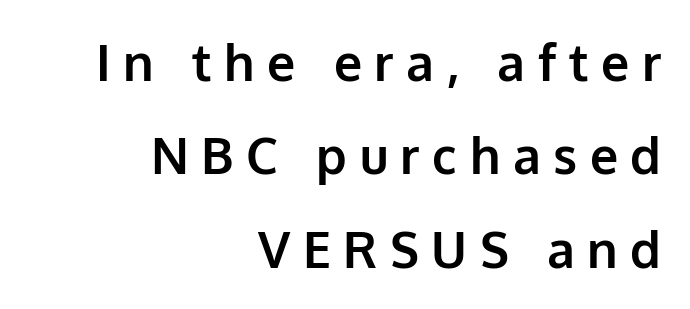
The setting favours the right margin, as signatures and pull-quotes sometimes do. Every character sits straight up, as roman type does. Think of a printed novel: that variable character pitch is what you see here. Font category for this specimen: sans-serif. Look at the tracking — it's clearly loosened, letters drifting apart.
